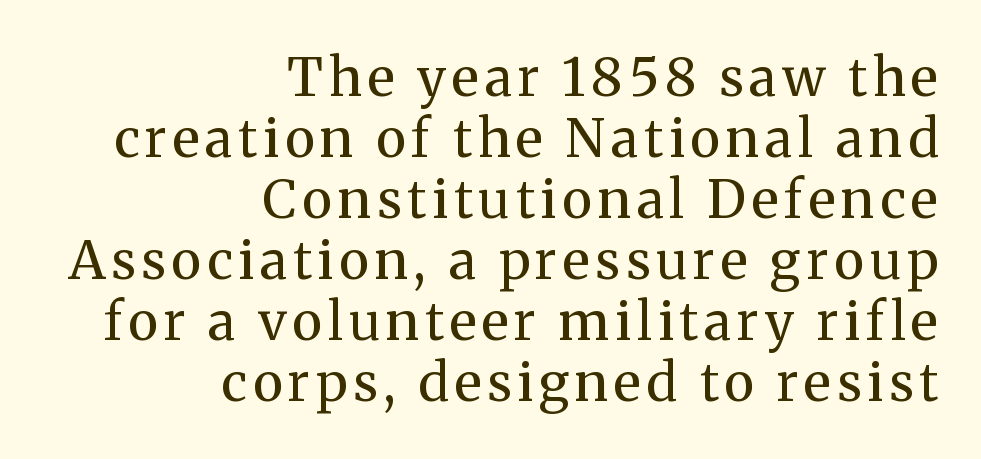
Serifs: yes, visible at the terminals of the letterforms. Cramped leading. Has an underline been added? It has not. Typeset ragged left — the right edge is the straight one. This is not heavy type; no bold has been used. The letters stand straight up with perfectly vertical stems.
